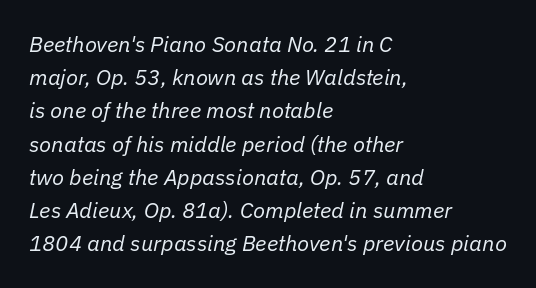
The image shows 22 px text type, italic (leaning right); set left-aligned, normal line spacing (1.51x), normal letter spacing, not underlined.
